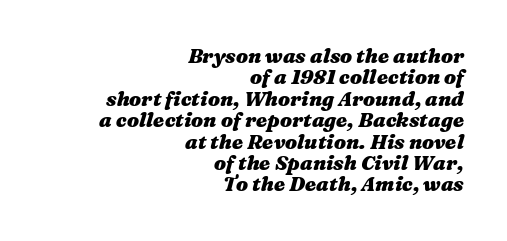
{"italic": "yes", "lean": "right", "slant_degrees": 16, "bold": "yes", "underline": "no", "align": "right", "line_spacing": "tight", "line_spacing_ratio": 1.07, "letter_spacing": "normal", "letter_spacing_em": 0.0, "glyph_px": 20}
